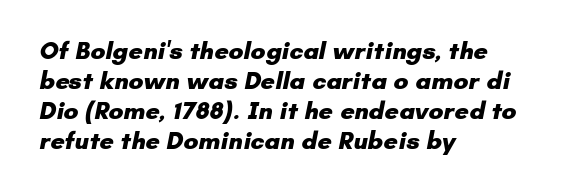
{"bold": "yes", "underline": "no", "align": "left", "line_spacing_ratio": 1.2, "letter_spacing": "normal", "letter_spacing_em": 0.0, "glyph_px": 25}
